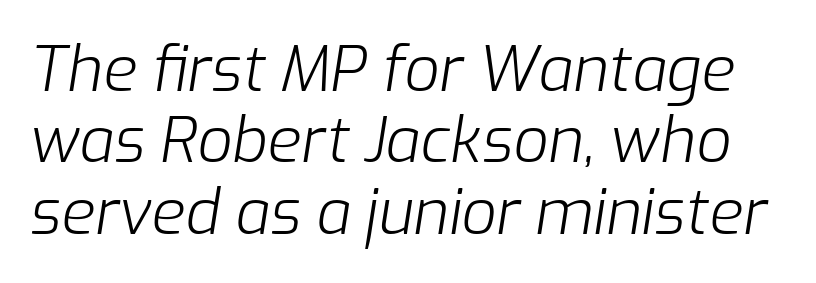
{"italic": "yes", "lean": "right", "slant_degrees": 9, "bold": "no", "weight": "light", "width": "normal", "stroke_contrast": "low", "x_height": "medium", "monospaced": "no", "underline": "no", "line_spacing": "tight", "line_spacing_ratio": 1.15, "letter_spacing": "normal", "letter_spacing_em": 0.0, "glyph_px": 62}
